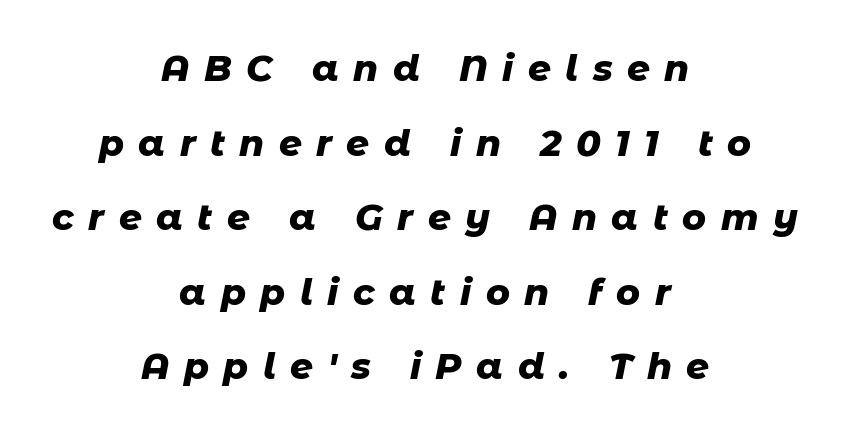
Q: Is the text bold? A: Yes.
Q: Is the text italic (slanted)? A: Yes, it leans right by about 11 degrees.
Q: Is the text underlined? A: No.
Q: How is the paragraph aligned? A: Centered.
Q: Is the spacing between letters normal or unusually wide? A: Unusually wide.
Q: Is the spacing between lines tight, normal or loose? A: Loose.
Q: Width (condensed, normal, or wide)? A: Normal.
Q: Stroke contrast? A: Low.
Q: x-height? A: Medium.
Q: Monospaced? A: No.
